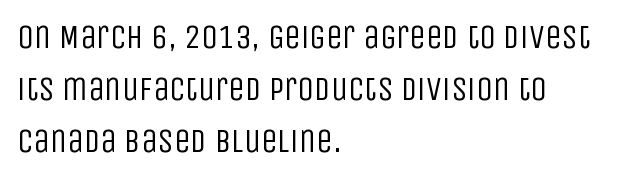
Q: Is the text bold? A: No.
Q: Is the text italic (slanted)? A: No, it is upright.
Q: Is the typeface a serif or a sans-serif typeface? A: Sans-serif.
Q: Is the text underlined? A: No.
Q: How is the paragraph aligned? A: Left-aligned.
Q: Is the spacing between letters normal or unusually wide? A: Normal.
Q: Is the spacing between lines tight, normal or loose? A: Normal.
Q: Width (condensed, normal, or wide)? A: Condensed.
Q: Stroke contrast? A: Low.
Q: x-height? A: Large.
Q: Monospaced? A: No.
